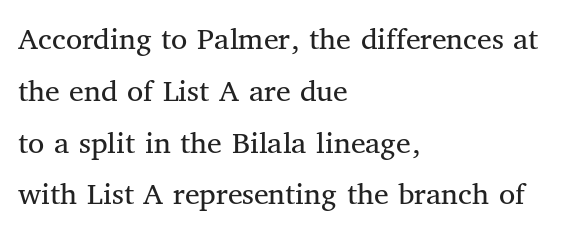
Q: Is the text bold? A: No.
Q: Is the text italic (slanted)? A: No, it is upright.
Q: Is the typeface a serif or a sans-serif typeface? A: Serif.
Q: Is the text underlined? A: No.
Q: How is the paragraph aligned? A: Left-aligned.
Q: Is the spacing between letters normal or unusually wide? A: Normal.
Q: Is the spacing between lines tight, normal or loose? A: Normal.
Q: Width (condensed, normal, or wide)? A: Normal.
Q: Stroke contrast? A: Medium.
Q: x-height? A: Medium.
Q: Monospaced? A: No.
